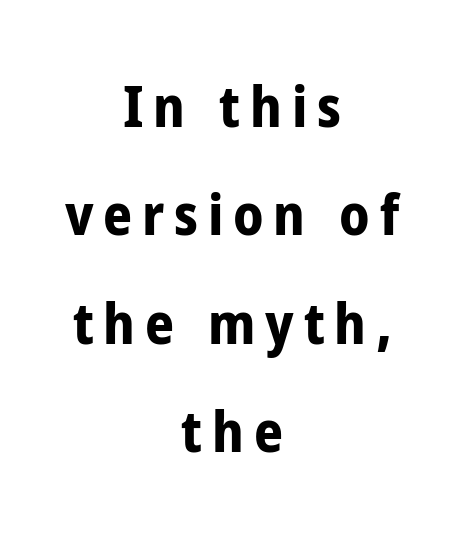
The lines in this sample share a center point and differ in where they start and stop. Tall strokes in this sample are plumb rather than angled. The passage shown is typeset with a sans-serif family. The characters look thick and weighty, a clear bold.
